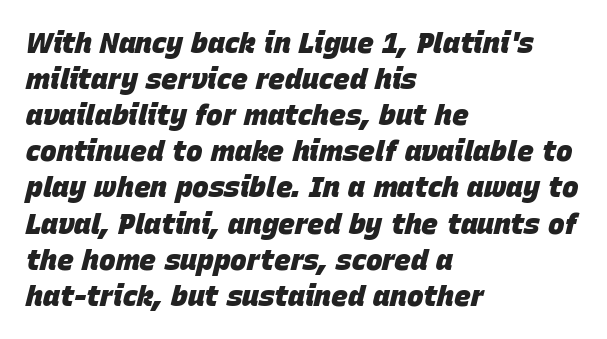
{"italic": "yes", "lean": "right", "slant_degrees": 15, "bold": "yes", "weight": "heavy", "width": "normal", "stroke_contrast": "low", "x_height": "large", "monospaced": "no", "underline": "no", "align": "left", "line_spacing": "normal", "line_spacing_ratio": 1.29, "letter_spacing": "normal", "letter_spacing_em": 0.0, "glyph_px": 28}
